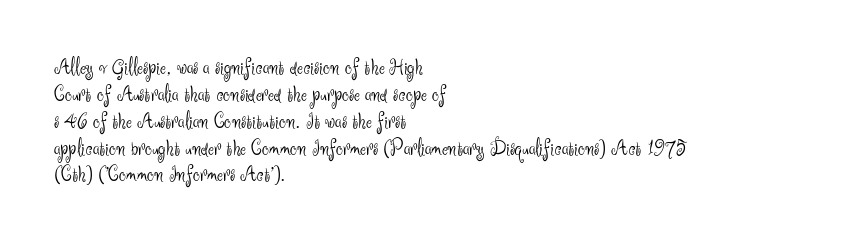
The image shows 22 px text type, upright; set left-aligned, line spacing 1.22x, normal letter spacing, not underlined.
